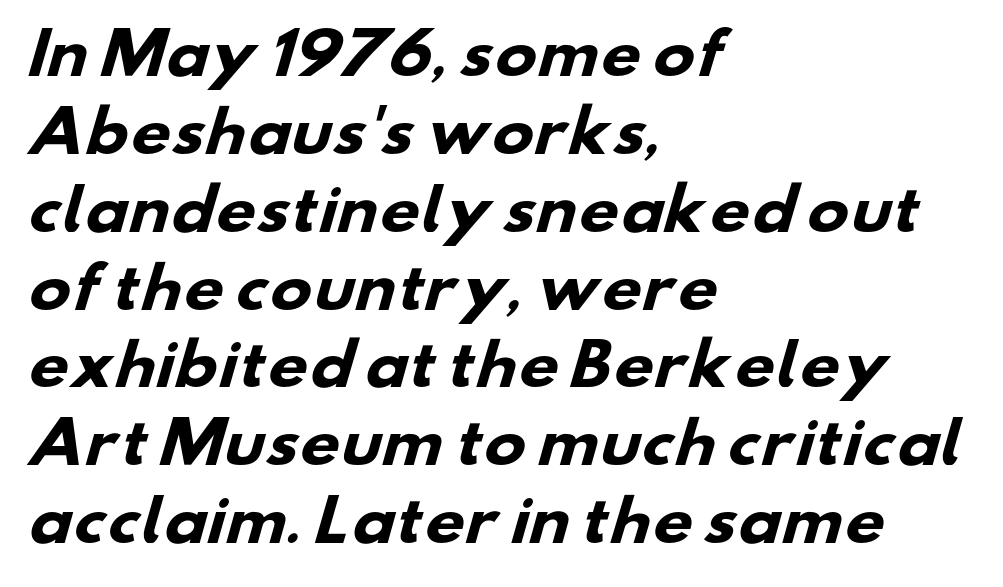
Q: Is the text bold? A: Yes.
Q: Is the typeface a serif or a sans-serif typeface? A: Sans-serif.
Q: Is the text underlined? A: No.
Q: How is the paragraph aligned? A: Left-aligned.
Q: Is the spacing between letters normal or unusually wide? A: Normal.
Q: Is the spacing between lines tight, normal or loose? A: Normal.
Q: Width (condensed, normal, or wide)? A: Wide.
Q: Stroke contrast? A: Low.
Q: x-height? A: Small.
Q: Monospaced? A: No.
